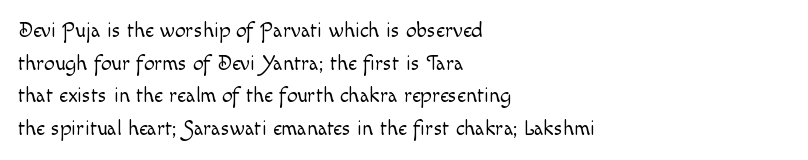
Q: Is the text bold? A: No.
Q: Is the text italic (slanted)? A: No, it is upright.
Q: Is the text underlined? A: No.
Q: How is the paragraph aligned? A: Left-aligned.
Q: Is the spacing between letters normal or unusually wide? A: Normal.
Q: Is the spacing between lines tight, normal or loose? A: Normal.
